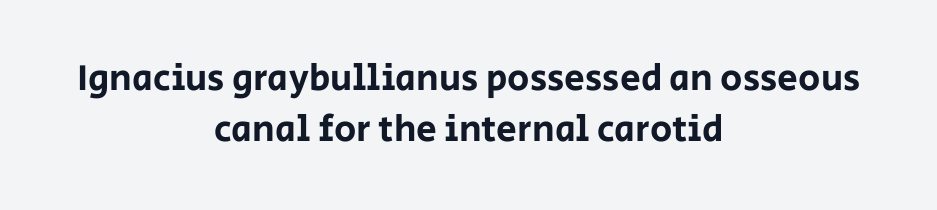
{"serif": "no", "italic": "no", "width": "normal", "stroke_contrast": "low", "x_height": "large", "monospaced": "no", "underline": "no", "align": "center", "line_spacing": "normal", "line_spacing_ratio": 1.37, "letter_spacing": "normal", "letter_spacing_em": 0.0, "glyph_px": 37}
